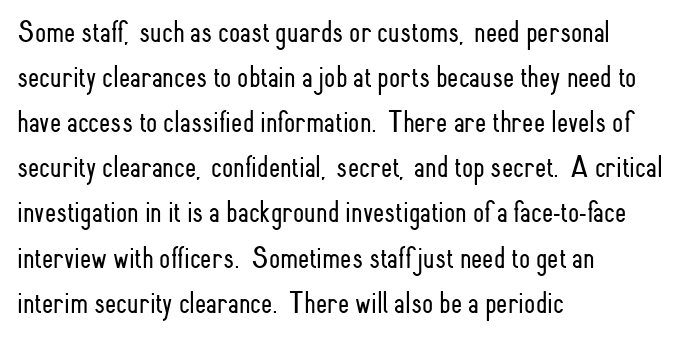
This is roman type, the default non-slanted kind. Heft: none added — not bold. Font category for this specimen: sans-serif. The passage shown has conventional tracking throughout. The rag falls on the right side of this text block. Beneath every word, the page is bare.
